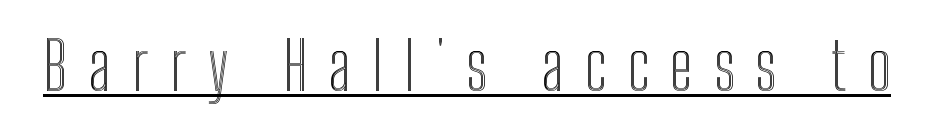
The image shows 65 px condensed type, upright; set unusually wide letter spacing (+0.32 em), underlined; a medium x-height.
